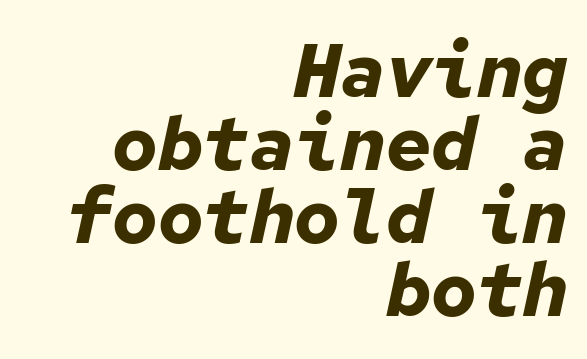
Baseline-to-baseline distance is barely more than the letter height. The lettering tilts uniformly, giving the passage an italic look. Horizontally, the lines are justified to the trailing edge only. The letters sit at their default tracking, neither squeezed nor spread. Is this a fixed-width face? Yes — each glyph sits in an identical cell.
